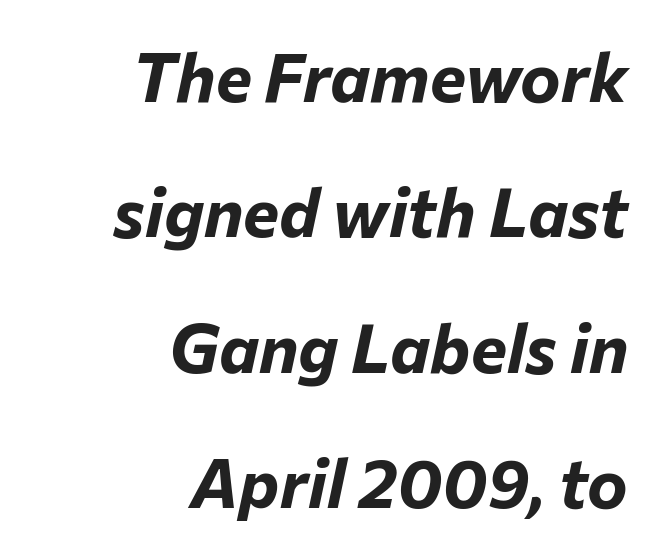
Q: Is the text bold? A: Yes.
Q: Is the text italic (slanted)? A: Yes, it leans right by about 12 degrees.
Q: Is the text underlined? A: No.
Q: How is the paragraph aligned? A: Right-aligned.
Q: Is the spacing between letters normal or unusually wide? A: Normal.
Q: Is the spacing between lines tight, normal or loose? A: Loose.
Q: Width (condensed, normal, or wide)? A: Normal.
Q: Stroke contrast? A: Low.
Q: x-height? A: Medium.
Q: Monospaced? A: No.
